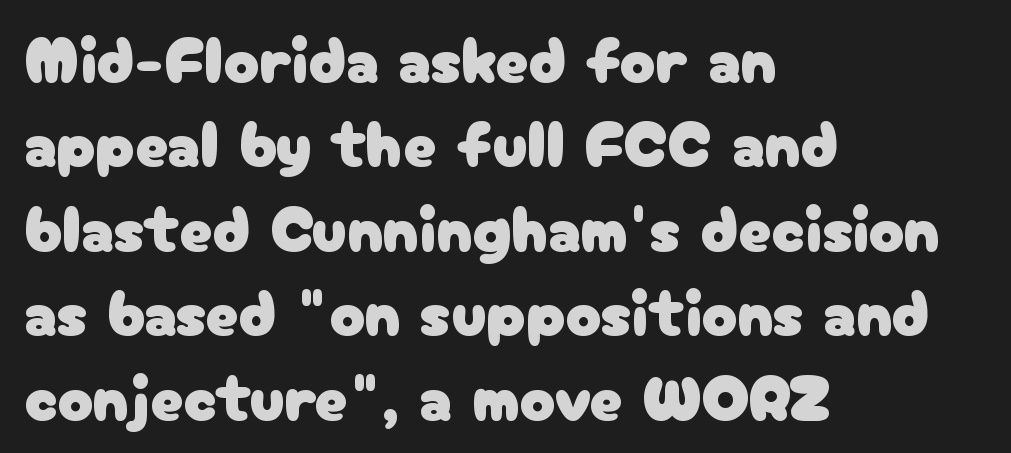
The image shows 66 px sans-serif type, upright; set left-aligned, normal line spacing (1.28x), normal letter spacing, not underlined; low stroke contrast and a medium x-height.
